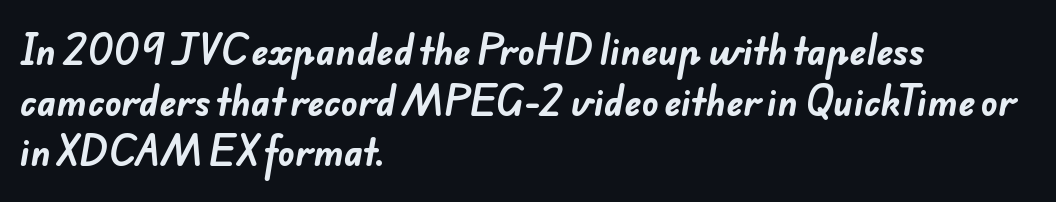
The image shows 35 px bold sans-serif type; set left-aligned, normal line spacing (1.45x), normal letter spacing, not underlined; low stroke contrast and a small x-height.
